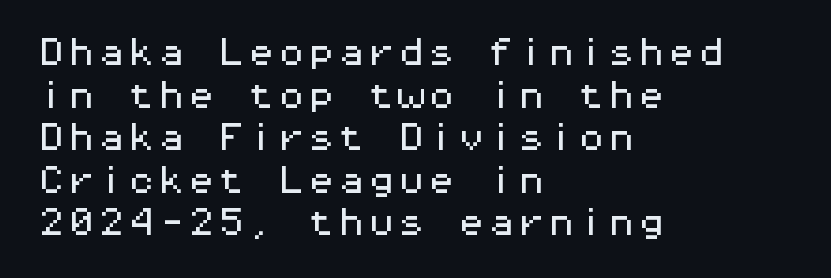
{"serif": "no", "italic": "no", "width": "wide", "stroke_contrast": "medium", "x_height": "medium", "monospaced": "yes", "underline": "no", "align": "left", "line_spacing": "normal", "line_spacing_ratio": 1.42, "letter_spacing": "normal", "letter_spacing_em": 0.0, "glyph_px": 30}
